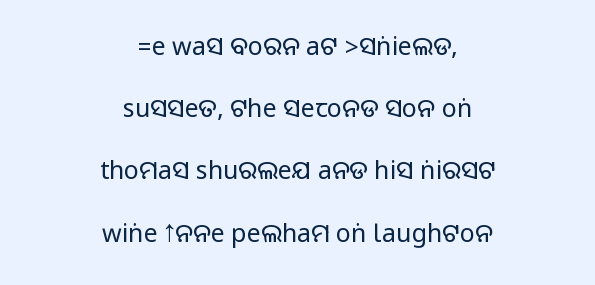
Bare-footed words on every line. Short and long lines alike share a common midpoint. Tracking value appears to be zero — textbook default spacing. Quick note: interline space is abundant. The lettering stays uniformly vertical, giving the passage a roman look.
